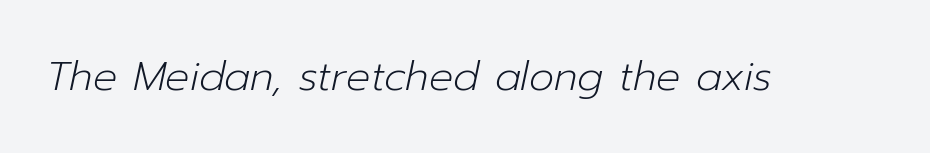
The image shows 40 px light type, italic (leaning right); set normal letter spacing, not underlined; low stroke contrast and a medium x-height.
